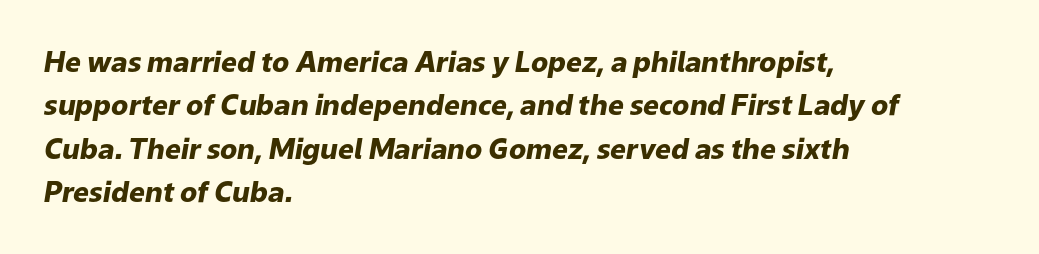
Q: Is the text bold? A: Yes.
Q: Is the text italic (slanted)? A: Yes, it leans right by about 9 degrees.
Q: Is the text underlined? A: No.
Q: How is the paragraph aligned? A: Left-aligned.
Q: Is the spacing between letters normal or unusually wide? A: Normal.
Q: Is the spacing between lines tight, normal or loose? A: Normal.
Q: Width (condensed, normal, or wide)? A: Normal.
Q: Stroke contrast? A: Low.
Q: x-height? A: Medium.
Q: Monospaced? A: No.
